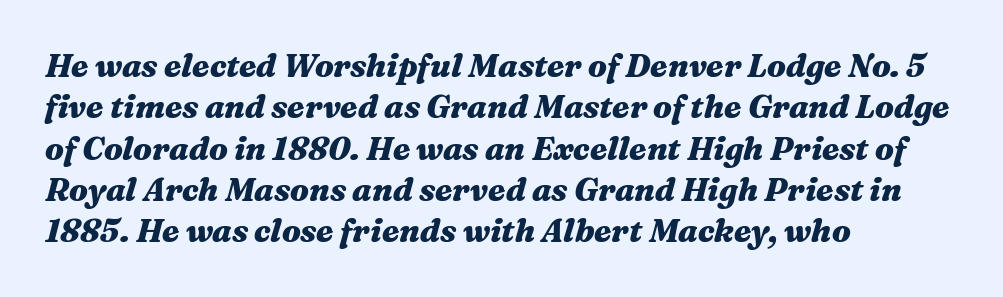
The image shows 32 px heavy, wide type, italic (leaning right); set left-aligned, normal line spacing (1.29x), normal letter spacing, not underlined; medium stroke contrast and a medium x-height.
